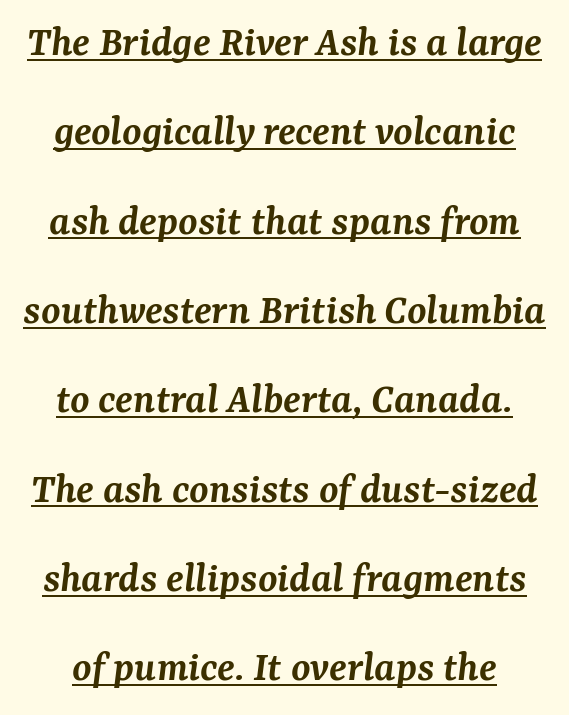
Q: Is the text bold? A: Semi-bold.
Q: Is the text italic (slanted)? A: Yes, it leans right by about 7 degrees.
Q: Is the typeface a serif or a sans-serif typeface? A: Serif.
Q: Is the text underlined? A: Yes.
Q: Is the spacing between letters normal or unusually wide? A: Normal.
Q: Is the spacing between lines tight, normal or loose? A: Loose.
Q: Width (condensed, normal, or wide)? A: Normal.
Q: Stroke contrast? A: Medium.
Q: x-height? A: Medium.
Q: Monospaced? A: No.
